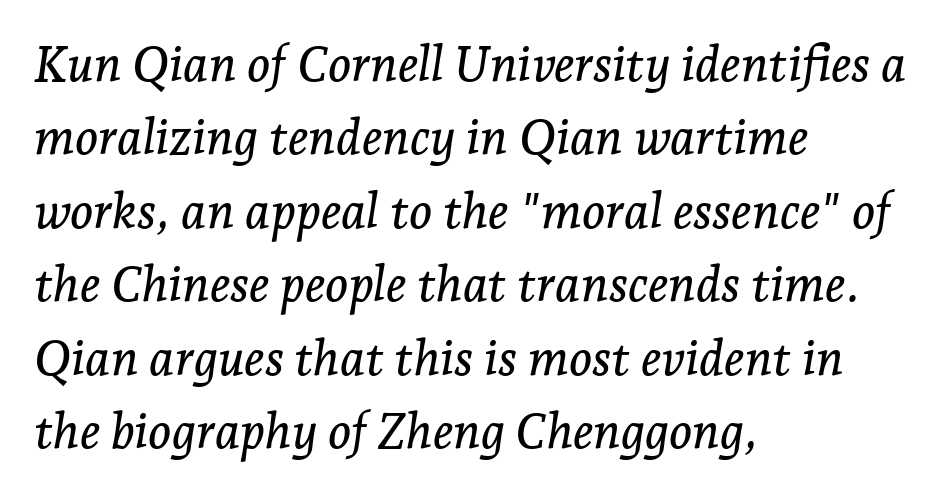
The image shows 49 px serif type, italic (leaning right); set left-aligned, normal line spacing (1.5x), normal letter spacing, not underlined; low stroke contrast and a medium x-height.
